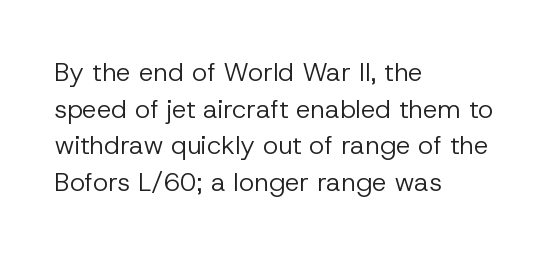
In CSS terms this would be text-align: left. The words here are not underlined. The font is comparable to plain body text, perhaps lighter. Every character sits straight up, as roman type does. The vertical gap from one line to the next is medium. Compared with typical body copy, the letter spacing here is the same.
